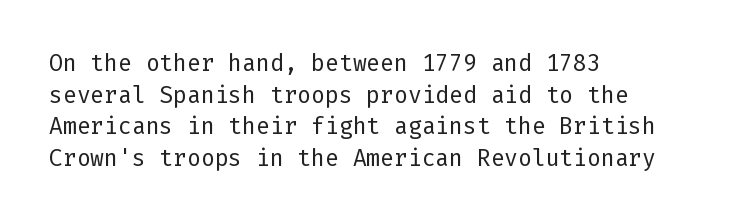
A roman cut, with each character standing at attention. Line spacing here is normal. The text block is weighted toward the left margin, trailing off unevenly rightward. Lines of text with bare space underneath. Nothing unusual about the tracking: characters are spaced as the font intends. A quiet, ordinary-to-light weight characterises the typeface.
